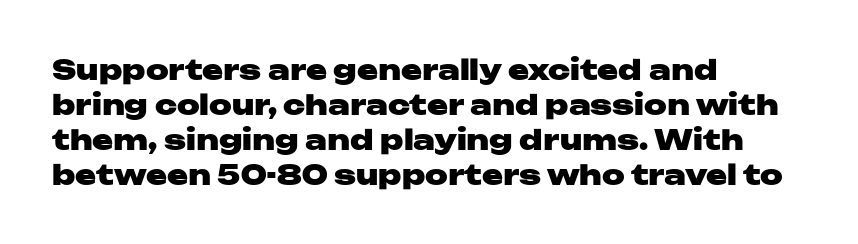
{"serif": "no", "italic": "no", "bold": "yes", "weight": "heavy", "width": "wide", "stroke_contrast": "low", "x_height": "medium", "monospaced": "no", "underline": "no", "align": "left", "line_spacing": "normal", "line_spacing_ratio": 1.25, "letter_spacing": "normal", "letter_spacing_em": 0.0, "glyph_px": 28}
